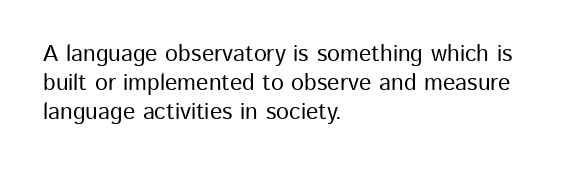
The image shows 23 px text type, upright; set left-aligned, normal line spacing (1.27x), normal letter spacing, not underlined.
